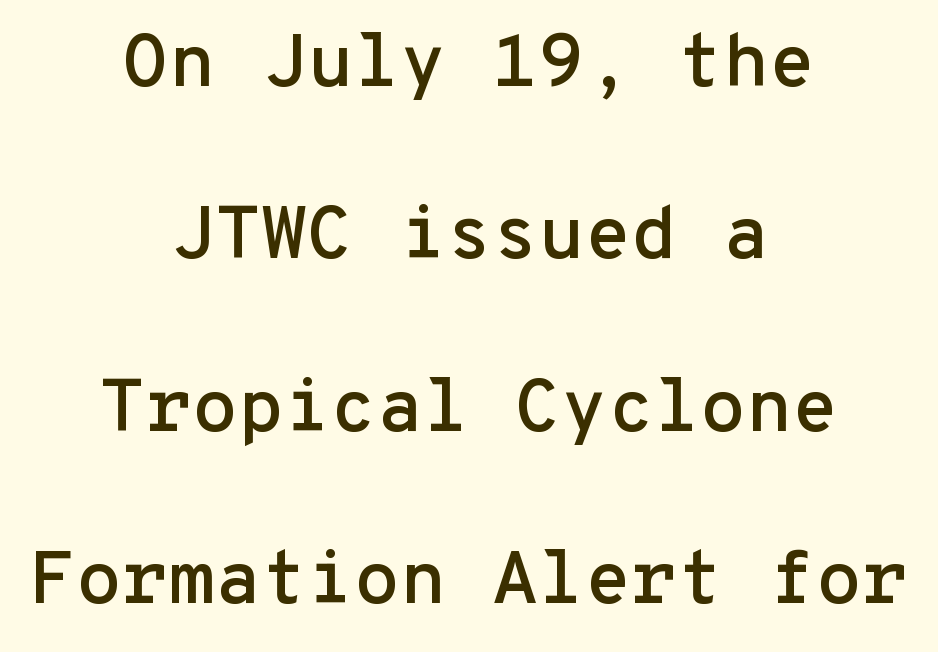
{"serif": "no", "italic": "no", "width": "normal", "stroke_contrast": "low", "x_height": "medium", "monospaced": "yes", "underline": "no", "align": "center", "line_spacing": "loose", "line_spacing_ratio": 2.3, "letter_spacing": "normal", "letter_spacing_em": 0.0, "glyph_px": 75}
